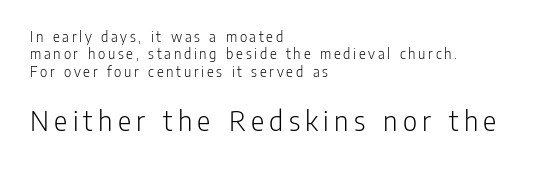
{"serif": "no", "italic": "no", "bold": "no", "weight": "light", "width": "condensed", "stroke_contrast": "low", "x_height": "medium", "monospaced": "no", "underline": "no", "align": "left", "line_spacing": "tight", "line_spacing_ratio": 1.09, "larger_block": "second", "size_ratio": 1.94, "glyph_px": 31}
